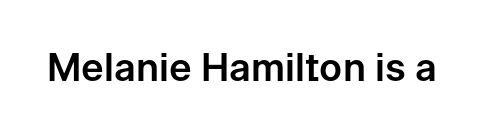
Q: Is the text italic (slanted)? A: No, it is upright.
Q: Is the typeface a serif or a sans-serif typeface? A: Sans-serif.
Q: Is the text underlined? A: No.
Q: Is the spacing between letters normal or unusually wide? A: Normal.
Q: Width (condensed, normal, or wide)? A: Normal.
Q: Stroke contrast? A: Low.
Q: x-height? A: Medium.
Q: Monospaced? A: No.
